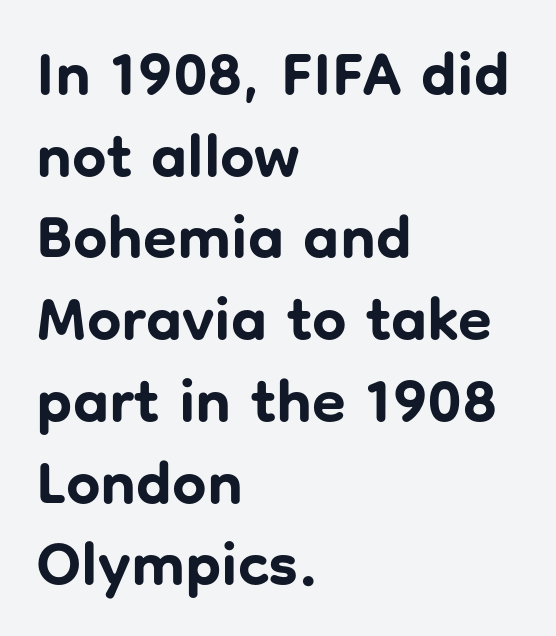
Proportional: the letters do not fall into vertical columns. Posture: straight, roman, zero tilt. The strokes are fattened all the way to bold. Teacher's note: observe the even left margin — that is flush-left alignment.
